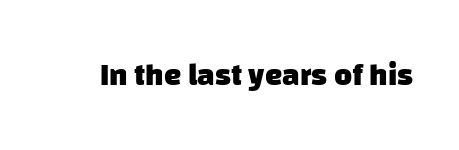
{"serif": "no", "bold": "yes", "weight": "heavy", "width": "normal", "stroke_contrast": "low", "x_height": "large", "monospaced": "no", "underline": "no", "letter_spacing": "normal", "letter_spacing_em": 0.0, "glyph_px": 31}
